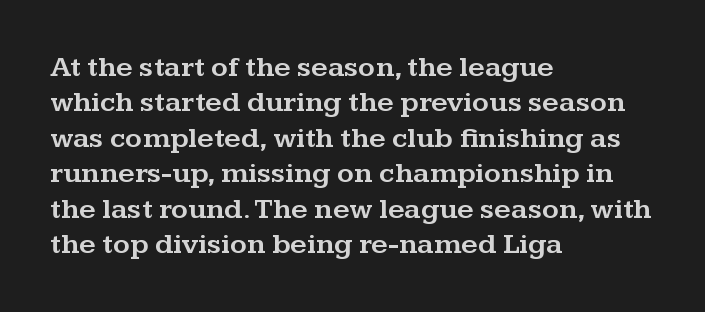
The image shows 29 px wide serif type, upright; set left-aligned, line spacing 1.22x, normal letter spacing, not underlined; medium stroke contrast and a medium x-height.
